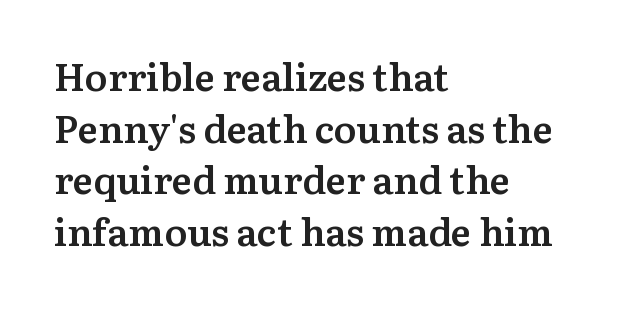
The image shows 38 px semibold serif type, upright; set left-aligned, normal line spacing (1.36x), normal letter spacing, not underlined; medium stroke contrast and a medium x-height.
